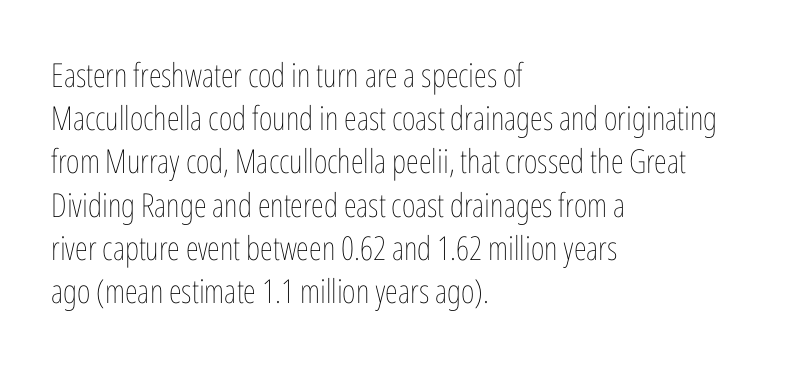
Lines of text with bare space underneath. The passage shown is typed in a proportional face where columns would drift. Where is the straight margin? On the left. Does the leading feel generous? No, just average. Glyph-to-glyph distance matches everyday printed text. Weight: in the light-to-regular range.
